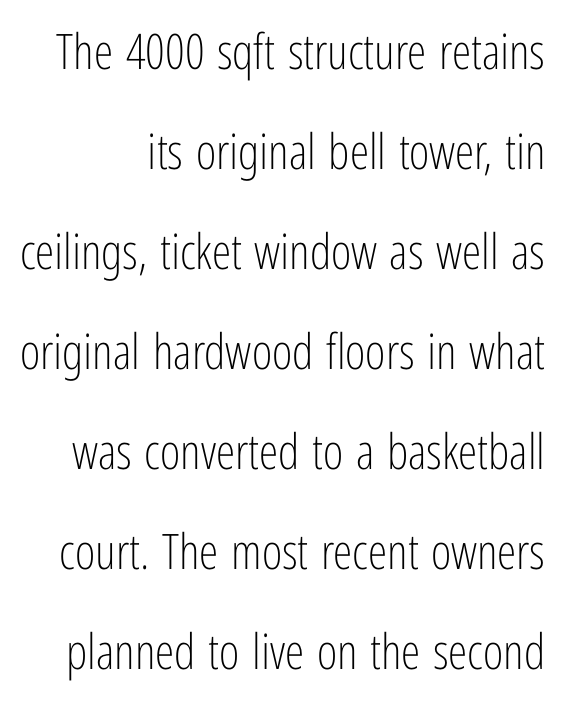
{"serif": "no", "italic": "no", "bold": "no", "weight": "light", "width": "condensed", "stroke_contrast": "low", "x_height": "medium", "monospaced": "no", "underline": "no", "line_spacing": "loose", "line_spacing_ratio": 2.04, "letter_spacing": "normal", "letter_spacing_em": 0.0, "glyph_px": 49}
